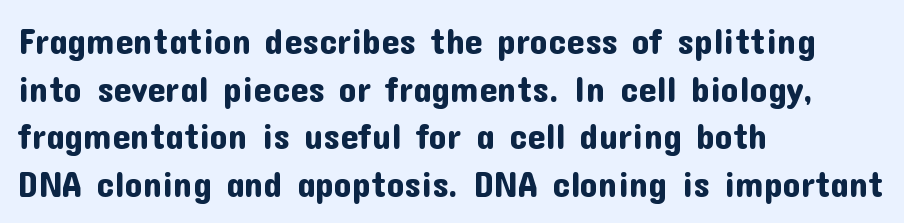
Q: Is the text italic (slanted)? A: No, it is upright.
Q: Is the typeface a serif or a sans-serif typeface? A: Sans-serif.
Q: Is the text underlined? A: No.
Q: How is the paragraph aligned? A: Left-aligned.
Q: Is the spacing between letters normal or unusually wide? A: Normal.
Q: Is the spacing between lines tight, normal or loose? A: Normal.
Q: Width (condensed, normal, or wide)? A: Normal.
Q: Stroke contrast? A: Low.
Q: x-height? A: Medium.
Q: Monospaced? A: No.
